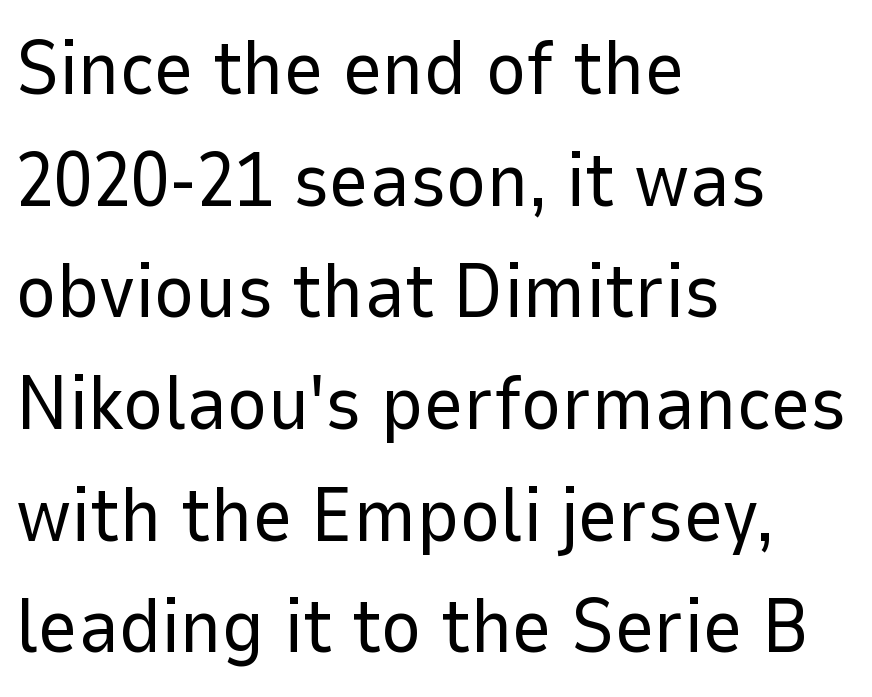
Unlike italic type, these characters show no tilt at all. Here the glyphs are tracked normally, forming tight word shapes. Is this a heavy cut? Hardly; it is regular or lighter. You could not count columns in this text — the font is proportionally spaced. This rendering uses left alignment, leaving the right contour irregular.
